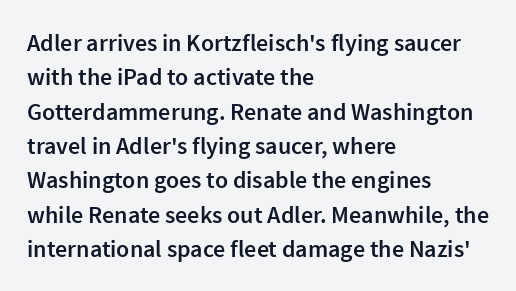
Q: Is the text bold? A: Semi-bold.
Q: Is the text italic (slanted)? A: No, it is upright.
Q: Is the text underlined? A: No.
Q: How is the paragraph aligned? A: Left-aligned.
Q: Is the spacing between letters normal or unusually wide? A: Normal.
Q: Is the spacing between lines tight, normal or loose? A: Normal.
